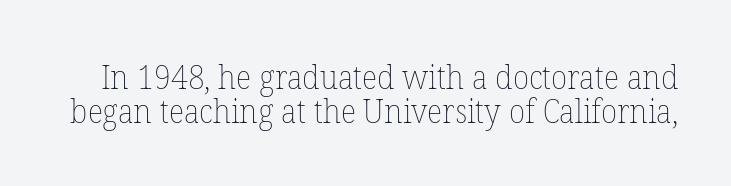
{"italic": "no", "bold": "no", "weight": "thin", "width": "normal", "stroke_contrast": "low", "x_height": "medium", "monospaced": "no", "underline": "no", "line_spacing": "tight", "line_spacing_ratio": 1.02, "letter_spacing": "normal", "letter_spacing_em": 0.0, "glyph_px": 33}
